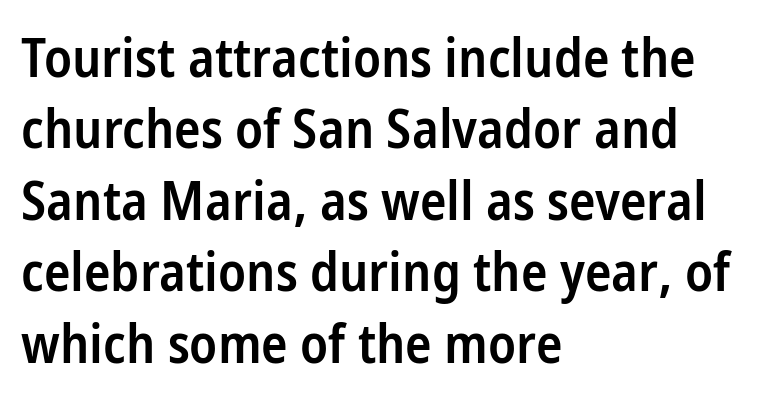
The image shows 55 px semibold, condensed sans-serif type, upright; set left-aligned, normal line spacing (1.3x), normal letter spacing, not underlined; low stroke contrast and a medium x-height.
